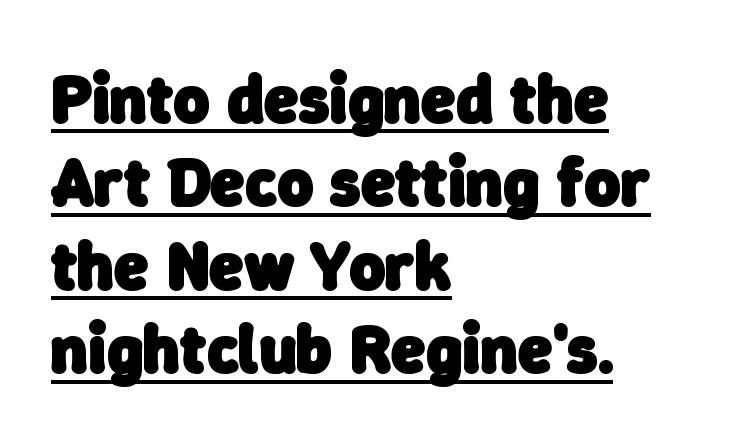
Q: Is the text bold? A: Yes.
Q: Is the typeface a serif or a sans-serif typeface? A: Sans-serif.
Q: Is the text underlined? A: Yes.
Q: How is the paragraph aligned? A: Left-aligned.
Q: Is the spacing between letters normal or unusually wide? A: Normal.
Q: Width (condensed, normal, or wide)? A: Normal.
Q: Stroke contrast? A: Low.
Q: x-height? A: Medium.
Q: Monospaced? A: No.
